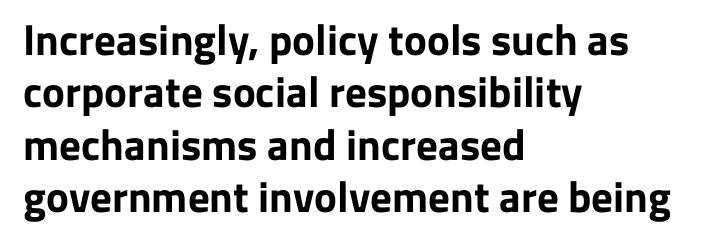
Q: Is the text bold? A: Yes.
Q: Is the text italic (slanted)? A: No, it is upright.
Q: Is the typeface a serif or a sans-serif typeface? A: Sans-serif.
Q: Is the text underlined? A: No.
Q: How is the paragraph aligned? A: Left-aligned.
Q: Is the spacing between letters normal or unusually wide? A: Normal.
Q: Width (condensed, normal, or wide)? A: Normal.
Q: Stroke contrast? A: Low.
Q: x-height? A: Medium.
Q: Monospaced? A: No.
